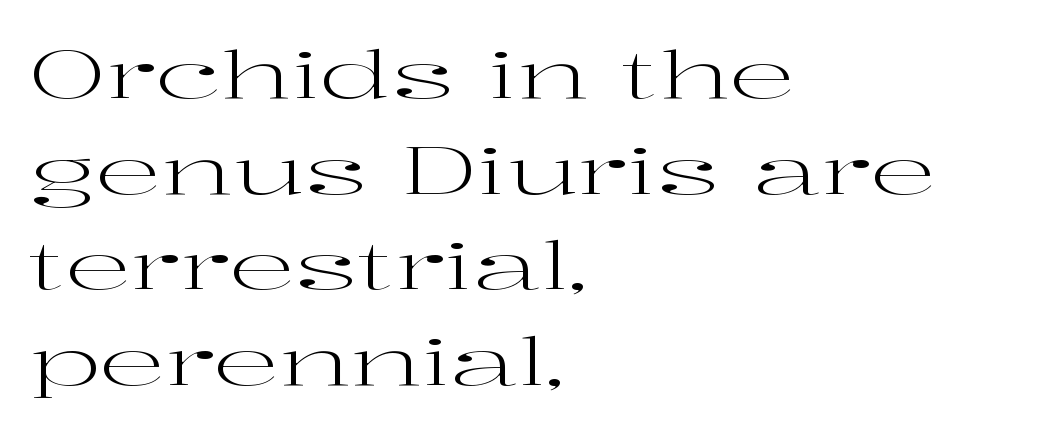
Is this a heavy cut? Hardly; it is regular or lighter. A serif font was chosen for this passage. Do the letters lean? They stand straight. You could not count columns in this text — the font is proportionally spaced. Horizontal bands of white between lines are of average thickness.
